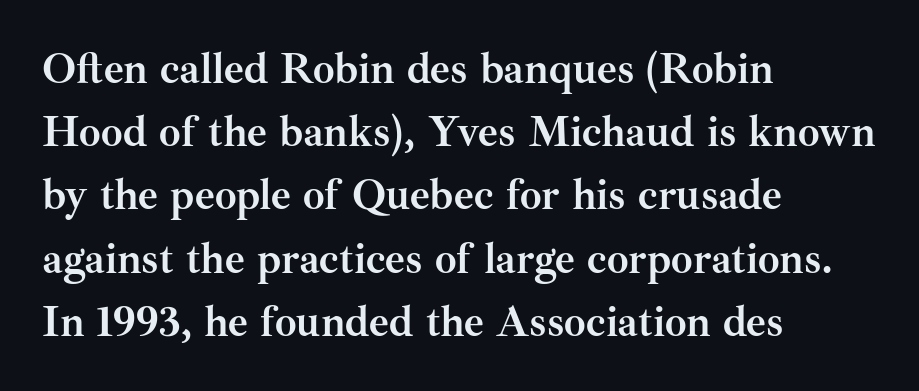
The image shows 43 px semibold serif type, upright; set left-aligned, normal line spacing (1.47x), normal letter spacing, not underlined; medium stroke contrast and a small x-height.
